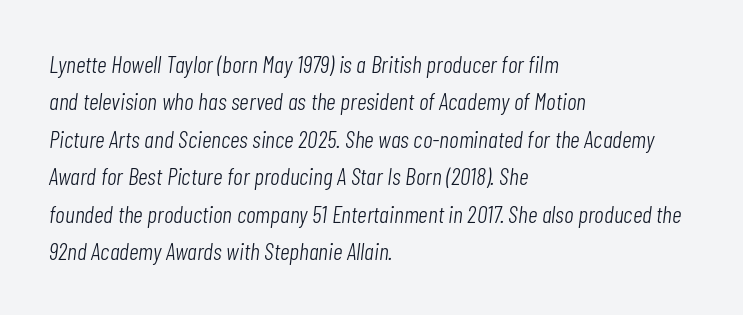
The image shows 24 px text type, italic (leaning right); set left-aligned, normal line spacing (1.56x), normal letter spacing, not underlined.
